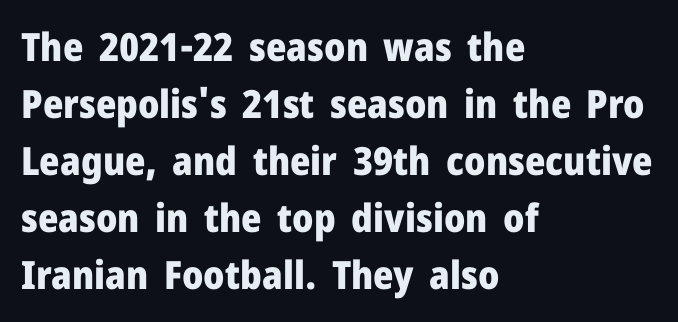
The image shows 39 px heavy sans-serif type, upright; set left-aligned, normal line spacing (1.46x), normal letter spacing, not underlined; low stroke contrast and a medium x-height.
